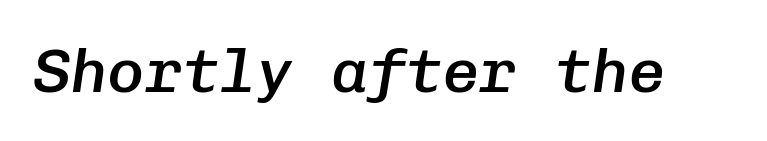
{"italic": "yes", "lean": "right", "slant_degrees": 8, "bold": "semi", "weight": "semibold", "width": "normal", "stroke_contrast": "low", "x_height": "medium", "monospaced": "yes", "underline": "no", "letter_spacing": "normal", "letter_spacing_em": 0.0, "glyph_px": 62}
